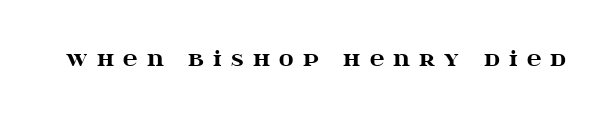
Decoration check: the copy has no underline. These words are printed bold, with thick strokes throughout. Is the letter spacing exaggerated? Yes — the characters are pushed far apart. The axis of the letterforms is exactly vertical.
